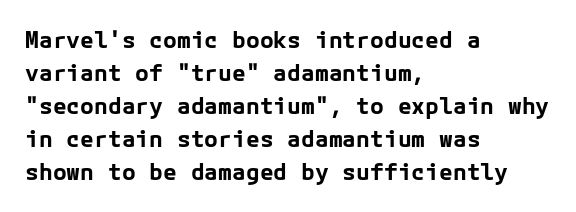
Q: Is the text bold? A: Yes.
Q: Is the text italic (slanted)? A: No, it is upright.
Q: Is the text underlined? A: No.
Q: How is the paragraph aligned? A: Left-aligned.
Q: Is the spacing between letters normal or unusually wide? A: Normal.
Q: Is the spacing between lines tight, normal or loose? A: Normal.
